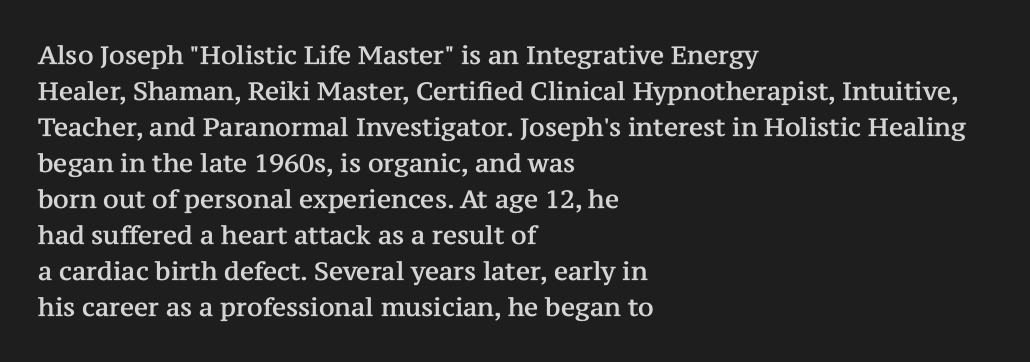
Q: Is the text italic (slanted)? A: No, it is upright.
Q: Is the text underlined? A: No.
Q: How is the paragraph aligned? A: Left-aligned.
Q: Is the spacing between letters normal or unusually wide? A: Normal.
Q: Is the spacing between lines tight, normal or loose? A: Normal.
